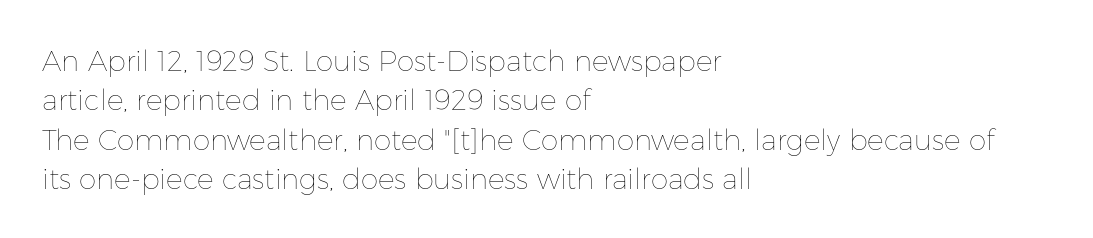
The image shows 28 px thin type, upright; set left-aligned, normal line spacing (1.41x), normal letter spacing, not underlined; low stroke contrast and a medium x-height.
